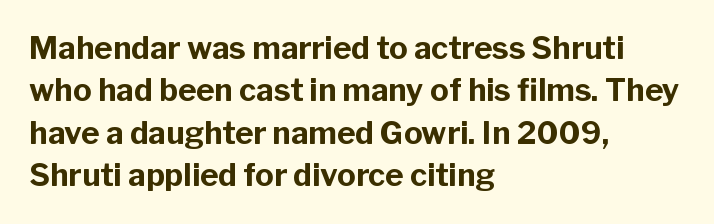
{"serif": "no", "italic": "no", "bold": "yes", "weight": "bold", "width": "normal", "stroke_contrast": "low", "x_height": "medium", "monospaced": "no", "underline": "no", "align": "left", "line_spacing": "normal", "line_spacing_ratio": 1.37, "letter_spacing": "normal", "letter_spacing_em": 0.0, "glyph_px": 31}
